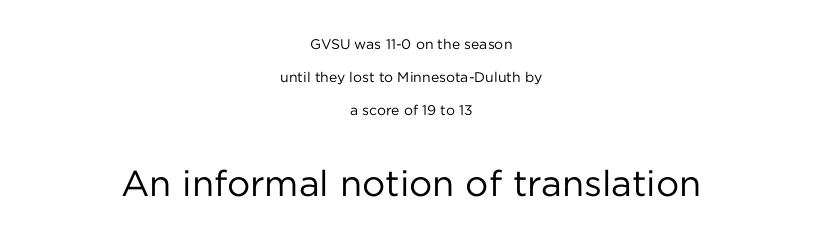
Q: Is the text bold? A: No.
Q: Is the text italic (slanted)? A: No, it is upright.
Q: Is the typeface a serif or a sans-serif typeface? A: Sans-serif.
Q: Is the text underlined? A: No.
Q: How is the paragraph aligned? A: Centered.
Q: Is the spacing between letters normal or unusually wide? A: Normal.
Q: Is the spacing between lines tight, normal or loose? A: Loose.
Q: Which block of text is set in a larger size, the first (top) or the second (bottom)? A: The second (bottom) one.
Q: Width (condensed, normal, or wide)? A: Normal.
Q: Stroke contrast? A: Low.
Q: x-height? A: Medium.
Q: Monospaced? A: No.
